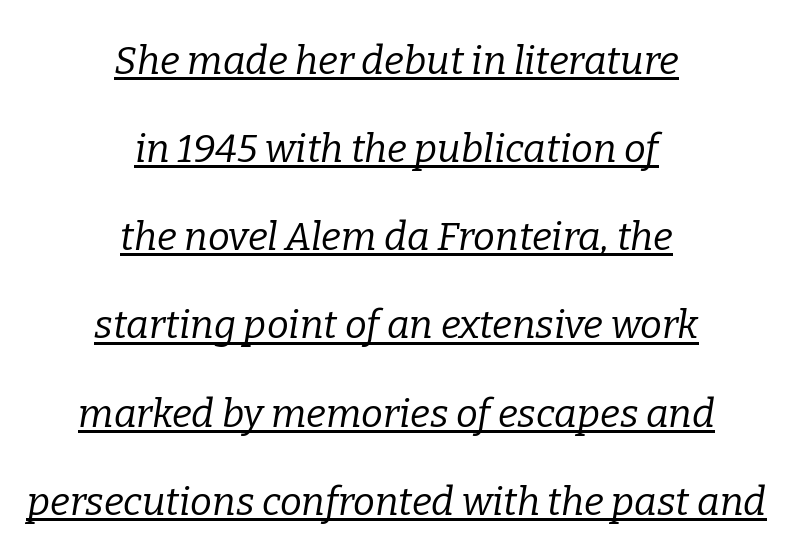
The line-height multiplier appears high, well above default. Stem width sits at or under what a default text font uses. Tracking value appears to be zero — textbook default spacing. Tall strokes in this sample are angled rather than plumb. The string is rendered with underlining switched on.
